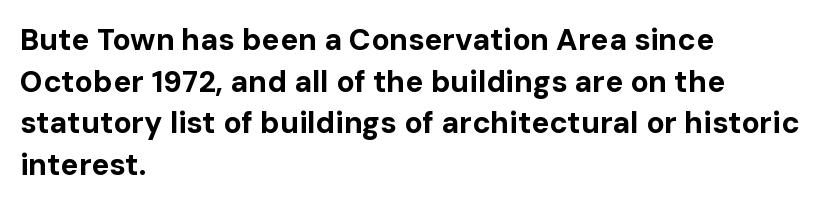
The image shows 30 px bold sans-serif type, upright; set left-aligned, normal line spacing (1.39x), normal letter spacing, not underlined; low stroke contrast and a medium x-height.
